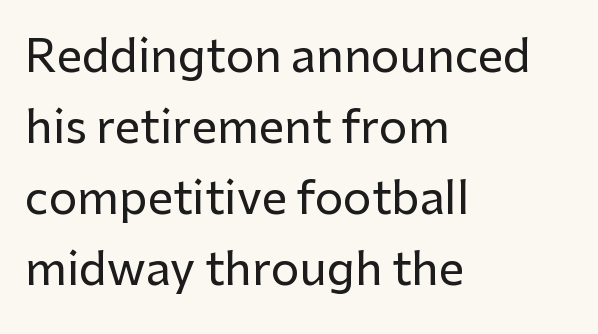
{"serif": "no", "italic": "no", "width": "normal", "stroke_contrast": "low", "x_height": "medium", "monospaced": "no", "underline": "no", "align": "left", "line_spacing": "normal", "line_spacing_ratio": 1.58, "letter_spacing": "normal", "letter_spacing_em": 0.0, "glyph_px": 45}
